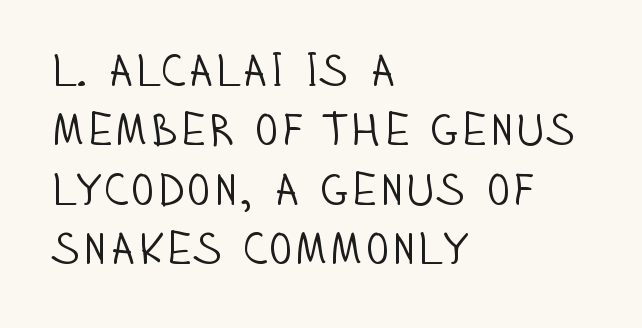
Every character sits straight up, as roman type does. Notice how descenders clear the ascenders below comfortably — that's standard leading. Does the copy run flush right? No — it runs flush left. Letters have the restrained weight of plain body copy at most. Note the varied advance widths — an 'i' is clearly narrower than an 'm'. Underline: absent.
